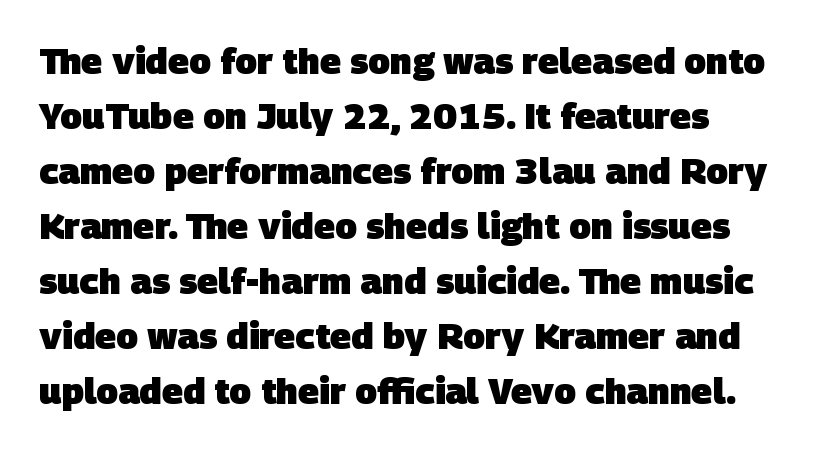
Rows of type keep a routine distance in the vertical direction. Pretty heavy lettering here — definitely bold. The foot of each line stays bare and open. Which margin do the lines hug? The left one — the right edge is uneven. Looks like regular typesetting: each glyph gets only the width it needs.
